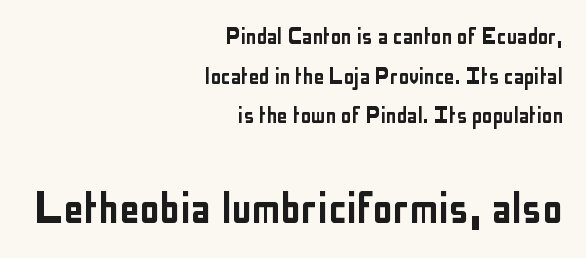
Which of the two is more prominent by size? The second, at the bottom. These lines are rendered in a variable-pitch font. This sample keeps an unexceptional amount of space between lines. A sans-serif font was chosen for this passage.
